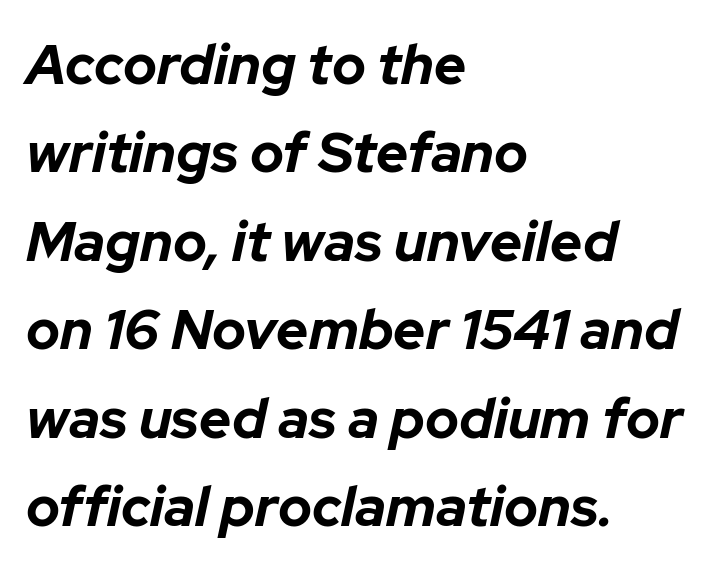
Does the leading feel generous? No, just average. Lines of text with bare space underneath. The strokes are fattened all the way to bold. Line beginnings align vertically; line endings do not. Proportional: the letters do not fall into vertical columns. The letters are slanted; this is an italic face.
